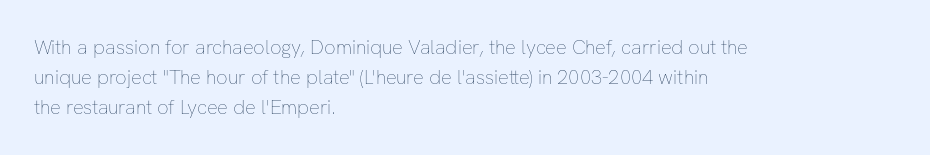
The image shows 20 px text type, upright; set left-aligned, normal line spacing (1.5x), normal letter spacing, not underlined.
